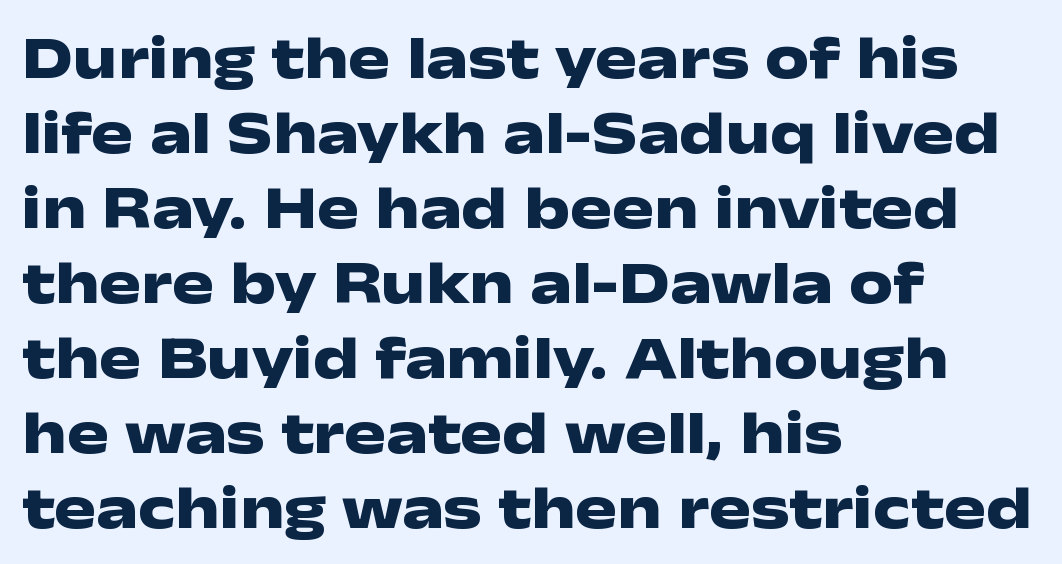
The typesetting leans heavy: a genuine bold. Regarding serifs, this sample does without them. When letters stand straight like this, we call the style roman or upright. Rule under the text: the space is simply empty. Characters follow at the spacing the type designer built in. All the whitespace from short lines collects on the right.
